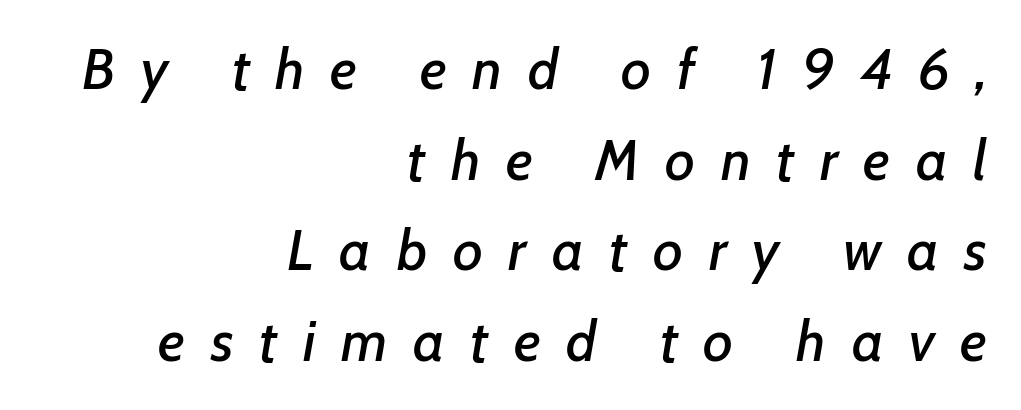
Q: Is the text italic (slanted)? A: Yes, it leans right by about 7 degrees.
Q: Is the text underlined? A: No.
Q: How is the paragraph aligned? A: Right-aligned.
Q: Is the spacing between letters normal or unusually wide? A: Unusually wide.
Q: Is the spacing between lines tight, normal or loose? A: Normal.
Q: Width (condensed, normal, or wide)? A: Normal.
Q: Stroke contrast? A: Low.
Q: x-height? A: Medium.
Q: Monospaced? A: No.
